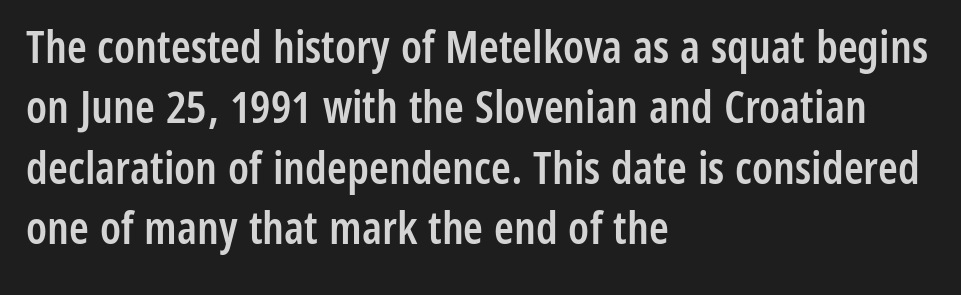
The image shows 45 px semibold, condensed sans-serif type, upright; set left-aligned, normal line spacing (1.34x), normal letter spacing, not underlined; low stroke contrast and a medium x-height.
